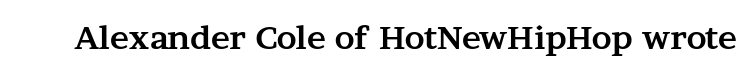
{"serif": "yes", "italic": "no", "bold": "yes", "weight": "bold", "width": "wide", "stroke_contrast": "medium", "x_height": "medium", "monospaced": "no", "underline": "no", "letter_spacing": "normal", "letter_spacing_em": 0.0, "glyph_px": 32}
